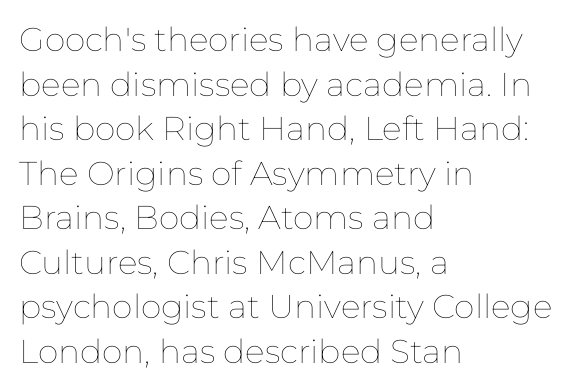
The image shows 33 px thin type, upright; set left-aligned, normal line spacing (1.35x), normal letter spacing, not underlined; low stroke contrast and a medium x-height.
